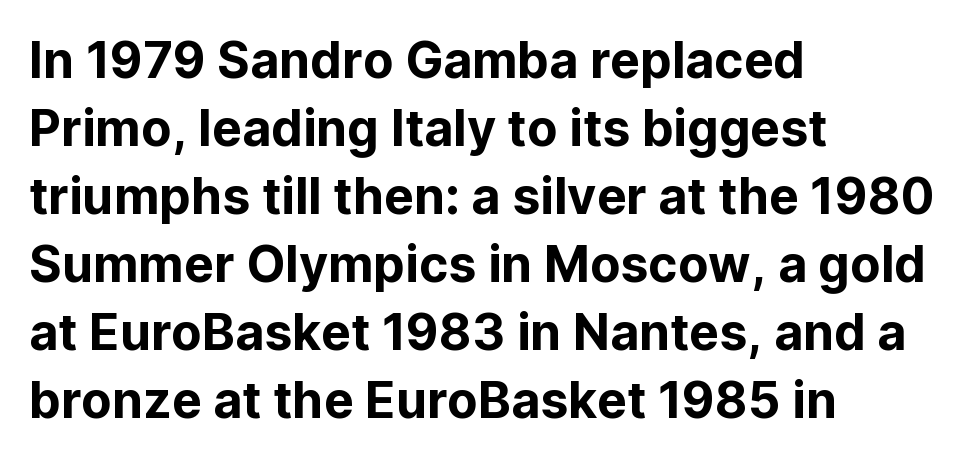
Clear beneath every line of the passage. The face used here is a sans, in the tradition of grotesques and geometrics. This sample has the flowing, uneven cadence of proportional lettering. Short note: letters normally spaced. Italic? Not at all — the glyphs are vertical. Each line starts at the same left margin while the right side varies.
